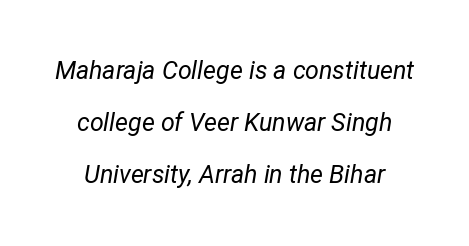
Q: Is the text bold? A: No.
Q: Is the text italic (slanted)? A: Yes, it leans right by about 12 degrees.
Q: Is the text underlined? A: No.
Q: Is the spacing between letters normal or unusually wide? A: Normal.
Q: Is the spacing between lines tight, normal or loose? A: Loose.
